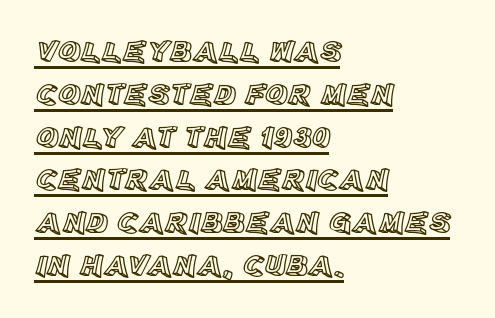
Q: Is the text italic (slanted)? A: Yes.
Q: Is the text underlined? A: Yes.
Q: How is the paragraph aligned? A: Left-aligned.
Q: Is the spacing between letters normal or unusually wide? A: Normal.
Q: Is the spacing between lines tight, normal or loose? A: Normal.
Q: Width (condensed, normal, or wide)? A: Normal.
Q: x-height? A: Large.
Q: Monospaced? A: No.
